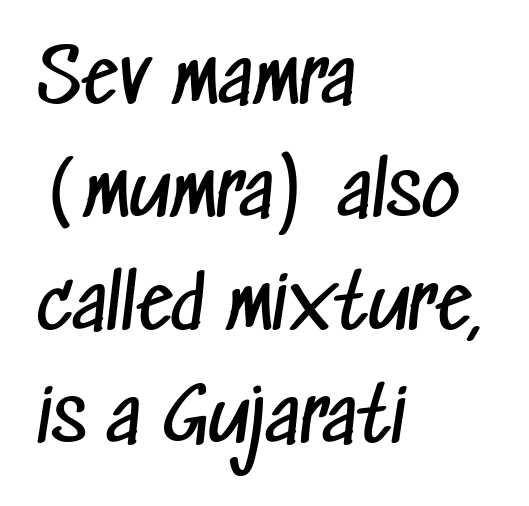
Q: Is the text bold? A: No.
Q: Is the typeface a serif or a sans-serif typeface? A: Sans-serif.
Q: Is the text underlined? A: No.
Q: How is the paragraph aligned? A: Left-aligned.
Q: Is the spacing between letters normal or unusually wide? A: Normal.
Q: Is the spacing between lines tight, normal or loose? A: Normal.
Q: Width (condensed, normal, or wide)? A: Condensed.
Q: Stroke contrast? A: Low.
Q: x-height? A: Medium.
Q: Monospaced? A: No.
